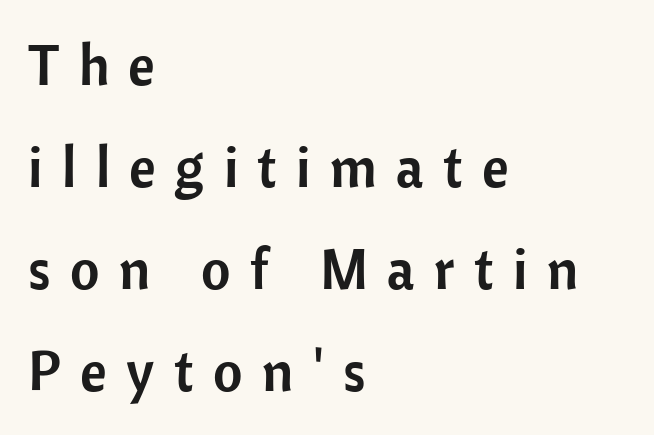
The passage shown is typeset with a sans-serif family. The letters are spread apart with noticeably loose tracking. The letters advance in unequal steps, a hallmark of proportional type. Each row of text sits above clean, open space. Posture: upright roman. Is the block centered? No — it sits flush against the left margin.
